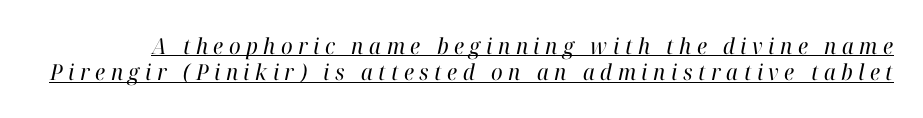
The image shows 22 px text type, italic (leaning right); set line spacing 1.2x, unusually wide letter spacing (+0.25 em), underlined.
